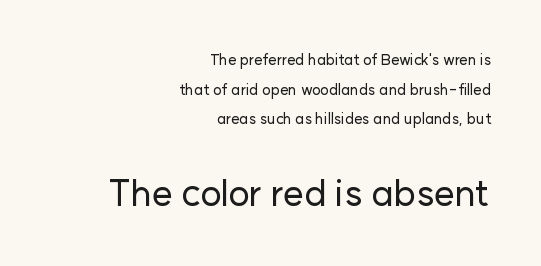
Q: Is the text italic (slanted)? A: No, it is upright.
Q: Is the typeface a serif or a sans-serif typeface? A: Sans-serif.
Q: Is the text underlined? A: No.
Q: How is the paragraph aligned? A: Right-aligned.
Q: Is the spacing between letters normal or unusually wide? A: Normal.
Q: Is the spacing between lines tight, normal or loose? A: Loose.
Q: Which block of text is set in a larger size, the first (top) or the second (bottom)? A: The second (bottom) one.
Q: Width (condensed, normal, or wide)? A: Normal.
Q: Stroke contrast? A: Low.
Q: x-height? A: Medium.
Q: Monospaced? A: No.
